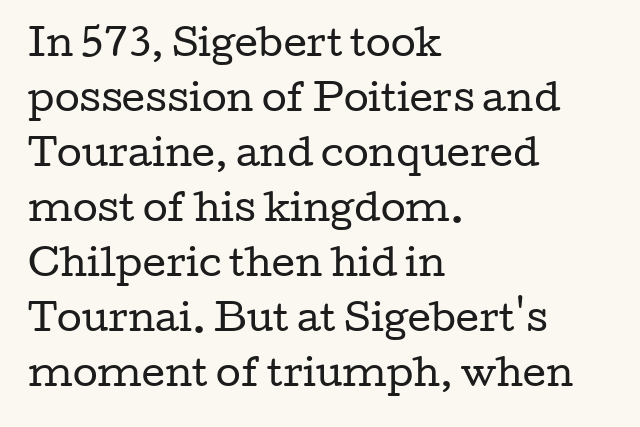
The image shows 36 px regular-weight, wide serif type, upright; set left-aligned, normal line spacing (1.53x), normal letter spacing, not underlined; low stroke contrast and a medium x-height.
